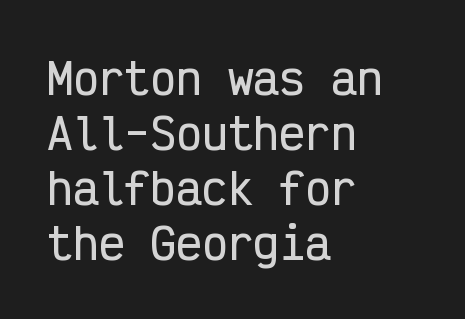
{"serif": "no", "italic": "no", "width": "condensed", "stroke_contrast": "low", "x_height": "medium", "monospaced": "yes", "underline": "no", "align": "left", "line_spacing": "normal", "line_spacing_ratio": 1.28, "letter_spacing": "normal", "letter_spacing_em": 0.0, "glyph_px": 43}
